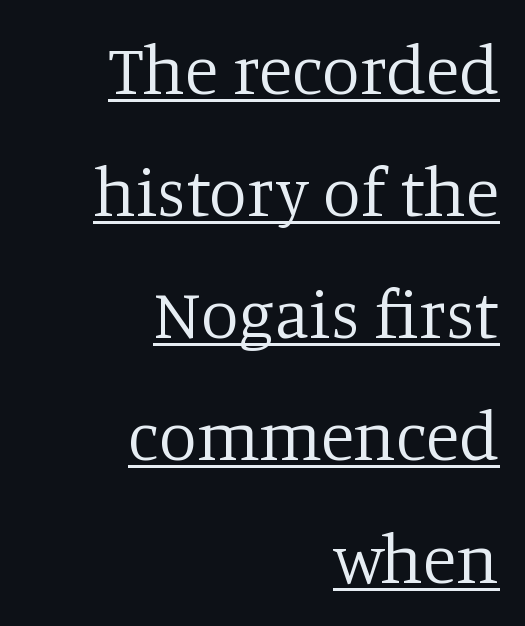
The image shows 69 px regular-weight serif type, upright; set right-aligned, line spacing 1.77x, normal letter spacing, underlined; low stroke contrast and a large x-height.
